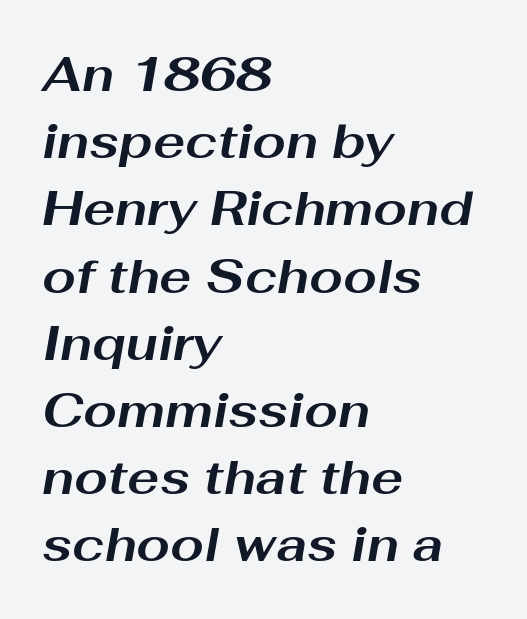
{"italic": "yes", "lean": "right", "slant_degrees": 10, "bold": "yes", "weight": "bold", "width": "wide", "stroke_contrast": "medium", "x_height": "medium", "monospaced": "no", "underline": "no", "align": "left", "line_spacing": "normal", "line_spacing_ratio": 1.4, "letter_spacing": "normal", "letter_spacing_em": 0.0, "glyph_px": 48}
